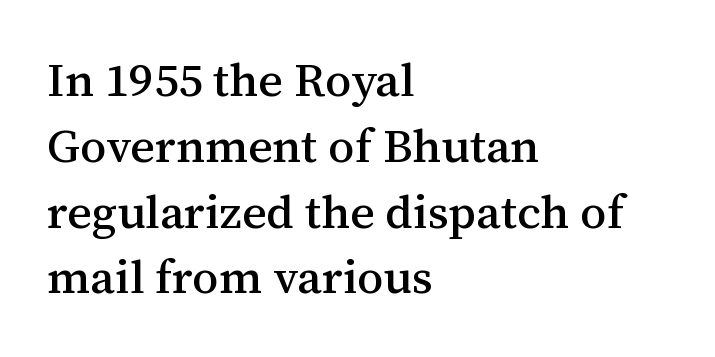
The image shows 47 px serif type, upright; set left-aligned, normal line spacing (1.4x), normal letter spacing, not underlined; medium stroke contrast and a medium x-height.
